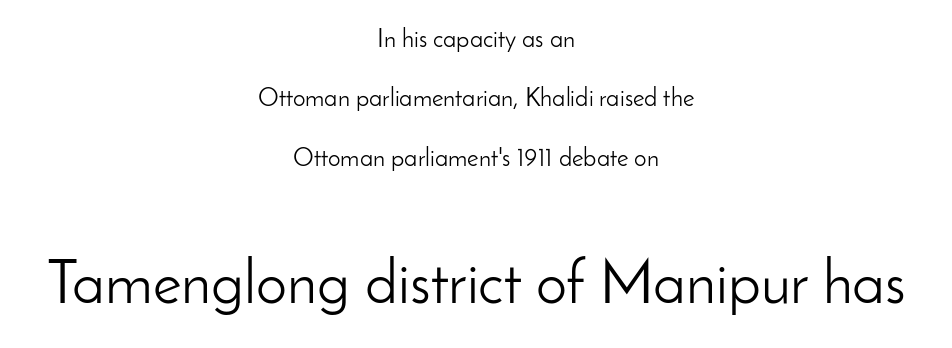
The image shows 62 px light sans-serif type, upright; set centered, loose line spacing (2.38x), normal letter spacing, not underlined; the second (bottom) block is 2.48x larger; low stroke contrast and a small x-height.
